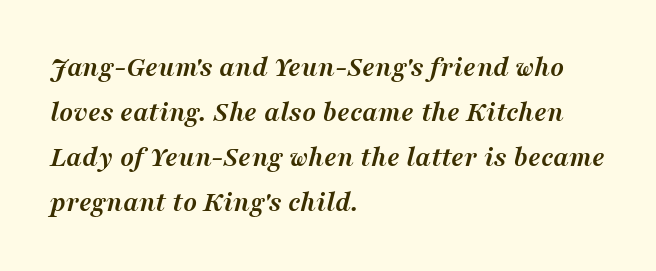
The image shows 29 px semibold serif type, italic (leaning right); set left-aligned, normal line spacing (1.55x), normal letter spacing, not underlined; medium stroke contrast and a medium x-height.
